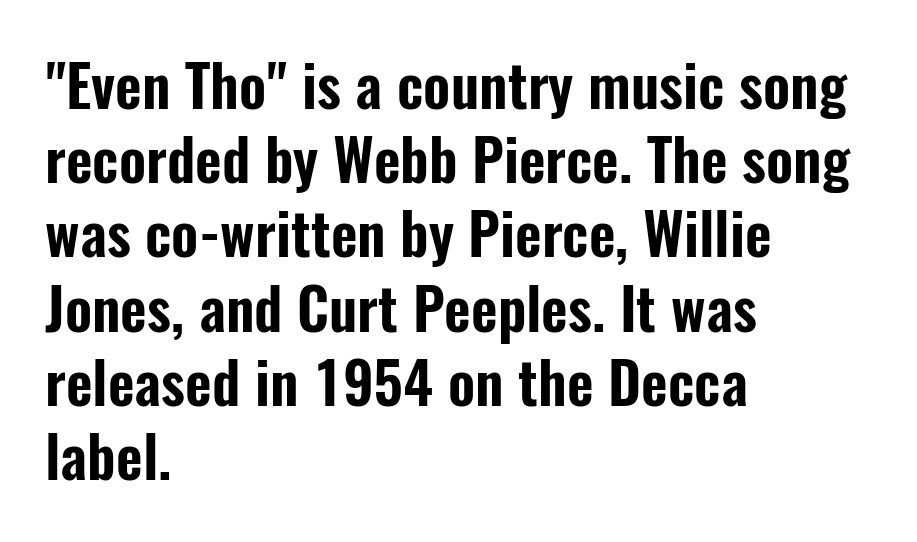
The image shows 58 px condensed sans-serif type, upright; set left-aligned, normal line spacing (1.28x), normal letter spacing, not underlined; low stroke contrast and a medium x-height.
